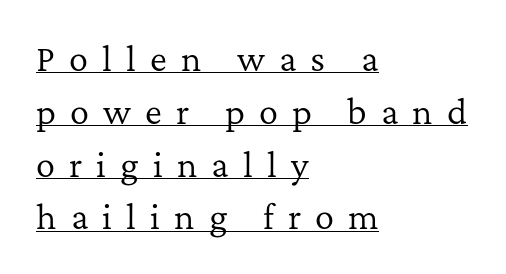
{"serif": "yes", "italic": "no", "bold": "no", "weight": "regular", "width": "normal", "stroke_contrast": "low", "x_height": "medium", "monospaced": "no", "underline": "yes", "align": "left", "line_spacing": "normal", "line_spacing_ratio": 1.65, "letter_spacing": "wide", "letter_spacing_em": 0.44, "glyph_px": 32}
